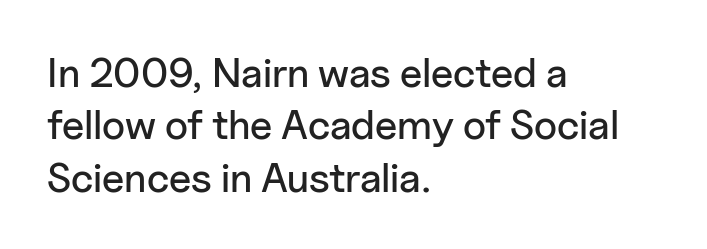
{"serif": "no", "italic": "no", "width": "normal", "stroke_contrast": "low", "x_height": "medium", "monospaced": "no", "underline": "no", "align": "left", "line_spacing": "normal", "line_spacing_ratio": 1.28, "letter_spacing": "normal", "letter_spacing_em": 0.0, "glyph_px": 41}
